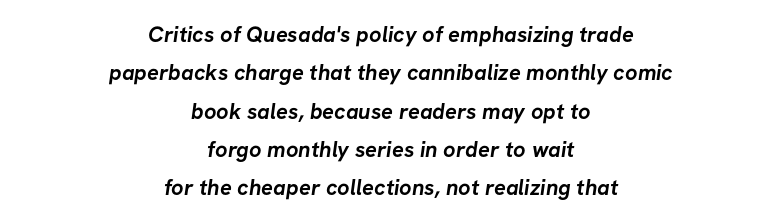
{"bold": "yes", "underline": "no", "align": "center", "line_spacing_ratio": 1.74, "letter_spacing": "normal", "letter_spacing_em": 0.0, "glyph_px": 22}
